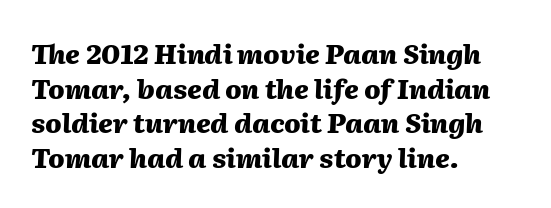
Q: Is the text bold? A: Yes.
Q: Is the text italic (slanted)? A: Yes, it leans right by about 2 degrees.
Q: Is the text underlined? A: No.
Q: How is the paragraph aligned? A: Left-aligned.
Q: Is the spacing between letters normal or unusually wide? A: Normal.
Q: Is the spacing between lines tight, normal or loose? A: Normal.
